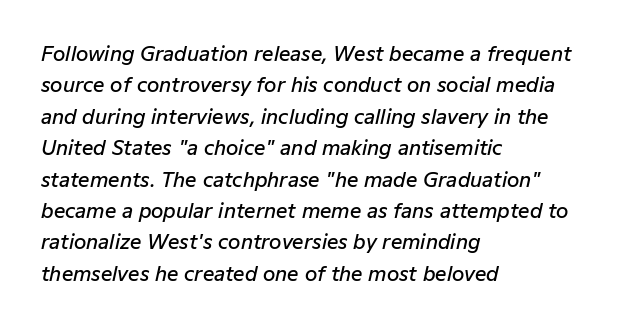
Q: Is the text bold? A: Semi-bold.
Q: Is the text italic (slanted)? A: Yes, it leans right by about 12 degrees.
Q: Is the text underlined? A: No.
Q: How is the paragraph aligned? A: Left-aligned.
Q: Is the spacing between letters normal or unusually wide? A: Normal.
Q: Is the spacing between lines tight, normal or loose? A: Normal.
